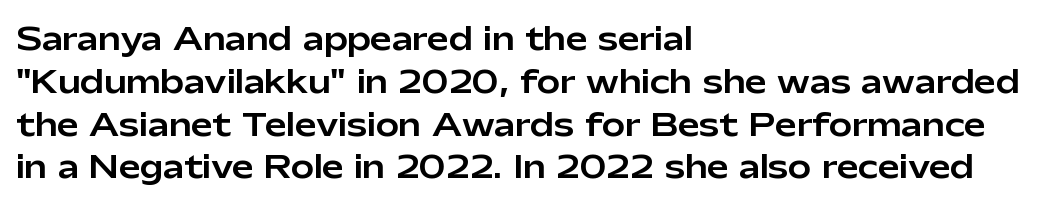
The image shows 31 px sans-serif type, upright; set left-aligned, normal line spacing (1.38x), normal letter spacing, not underlined; low stroke contrast and a medium x-height.
